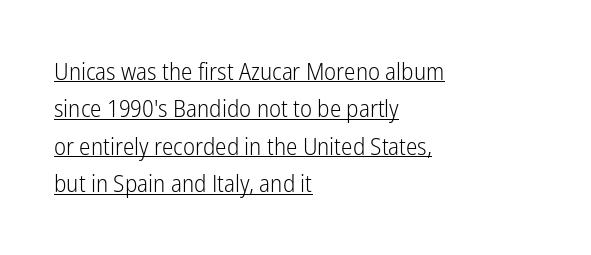
The image shows 24 px text type, upright; set left-aligned, normal line spacing (1.56x), normal letter spacing, underlined.
